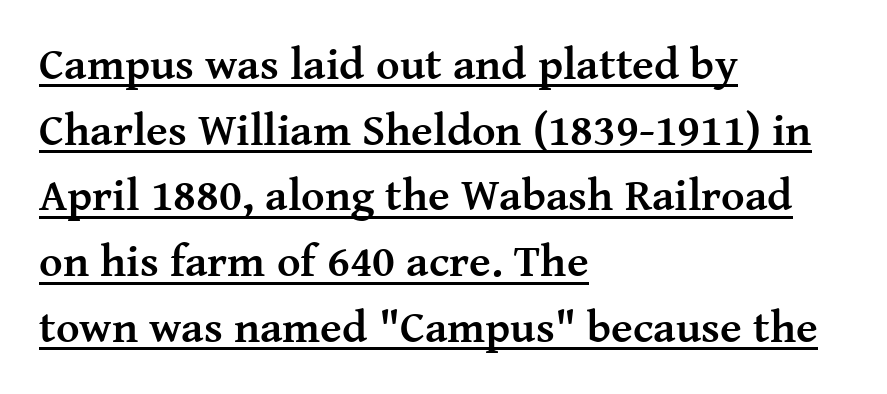
{"serif": "yes", "italic": "no", "bold": "yes", "weight": "semibold", "width": "normal", "stroke_contrast": "medium", "x_height": "medium", "monospaced": "no", "underline": "yes", "align": "left", "line_spacing": "normal", "line_spacing_ratio": 1.46, "letter_spacing": "normal", "letter_spacing_em": 0.0, "glyph_px": 45}
